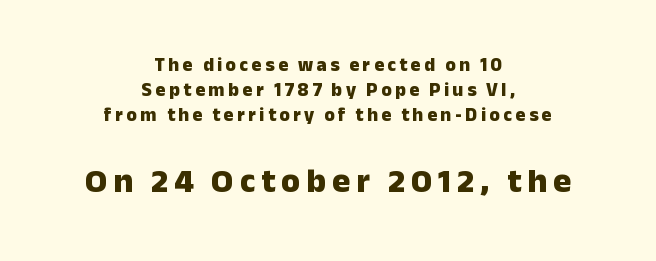
The image shows 34 px heavy sans-serif type, upright; set centered, normal line spacing (1.32x), not underlined; the second (bottom) block is 1.79x larger; low stroke contrast and a medium x-height.
